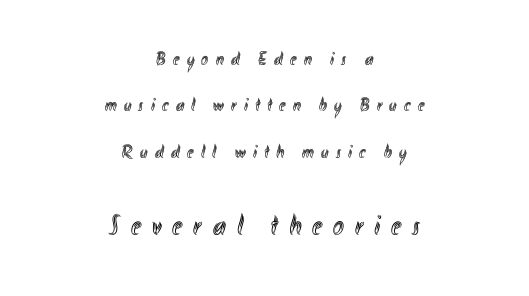
The image shows 29 px condensed type; set centered, loose line spacing (2.44x), unusually wide letter spacing (+0.38 em), not underlined; the second (bottom) block is 1.53x larger; a small x-height.
